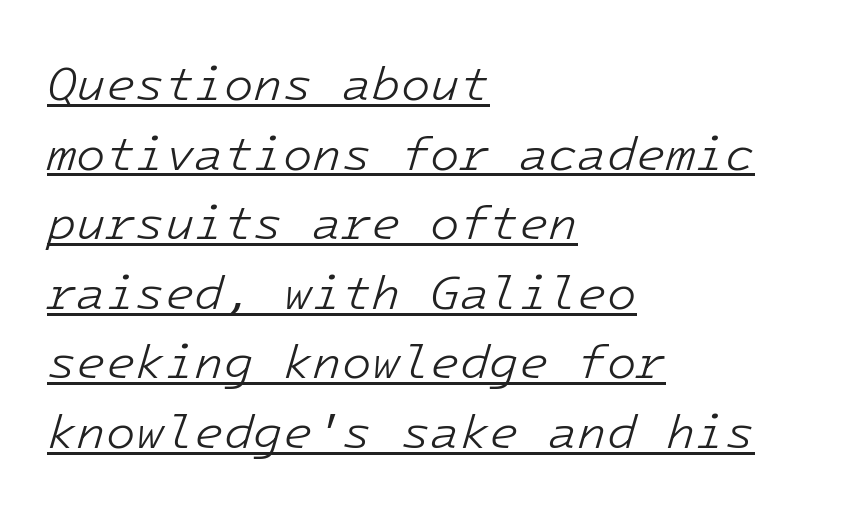
{"italic": "yes", "lean": "right", "slant_degrees": 16, "bold": "no", "weight": "light", "width": "normal", "stroke_contrast": "low", "x_height": "medium", "monospaced": "yes", "underline": "yes", "align": "left", "line_spacing": "normal", "line_spacing_ratio": 1.45, "letter_spacing": "normal", "letter_spacing_em": 0.0, "glyph_px": 48}
